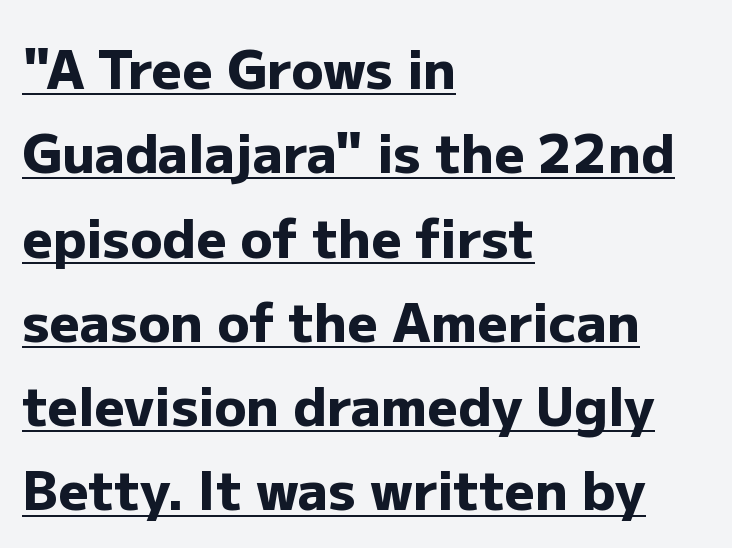
Line spacing here is normal. How are the letters spaced? Ordinarily, with no added tracking. This is underlined copy, the kind a proofreader might mark for attention. Italic? Not at all — the glyphs are vertical. You could not count columns in this text — the font is proportionally spaced.
